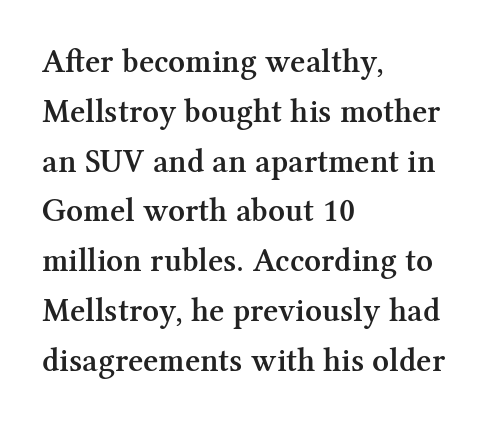
Check where the strokes stop: tiny serifs finish them off. The typesetter chose a ragged-right arrangement here. When letters stand straight like this, we call the style roman or upright. This block has exactly the height ordinary leading produces. Inter-character spacing is left at the font's built-in metrics. The specimen omits any rule beneath the text block's lines.
